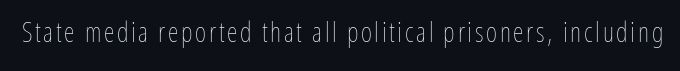
Q: Is the text bold? A: No.
Q: Is the text italic (slanted)? A: No, it is upright.
Q: Is the text underlined? A: No.
